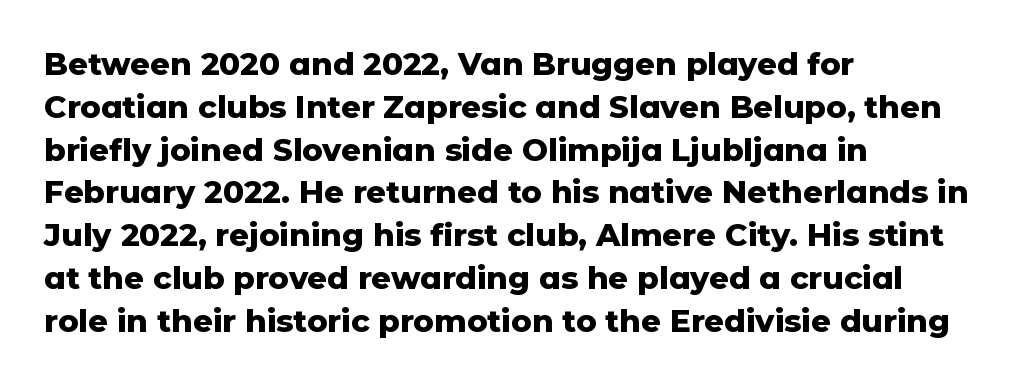
{"serif": "no", "italic": "no", "bold": "yes", "weight": "heavy", "width": "normal", "stroke_contrast": "low", "x_height": "medium", "monospaced": "no", "underline": "no", "align": "left", "line_spacing": "normal", "line_spacing_ratio": 1.38, "letter_spacing": "normal", "letter_spacing_em": 0.0, "glyph_px": 31}
